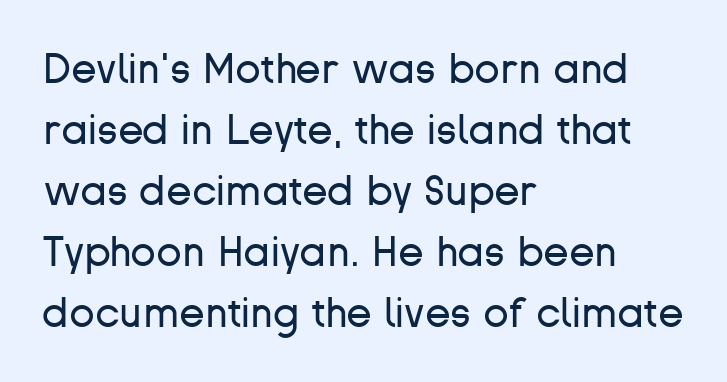
Are there feet on the stems? There aren't — it's a sans. No heavy texture on the line: the type isn't bold. Each letter keeps its own natural width here, so spacing adapts to shape. Notice how the passage keeps a crisp vertical edge on the left only. Anything drawn beneath the words? Only blank space.
